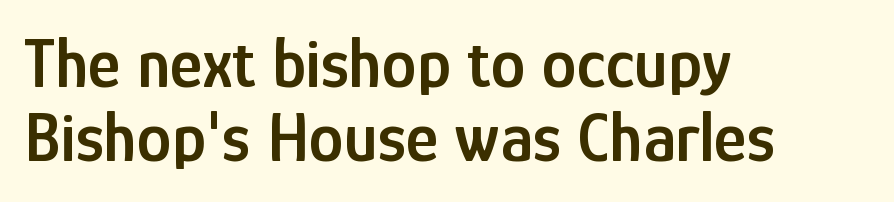
{"serif": "no", "italic": "no", "bold": "semi", "weight": "semibold", "width": "condensed", "stroke_contrast": "low", "x_height": "medium", "monospaced": "no", "underline": "no", "align": "left", "line_spacing": "tight", "line_spacing_ratio": 1.06, "letter_spacing": "normal", "letter_spacing_em": 0.0, "glyph_px": 70}
